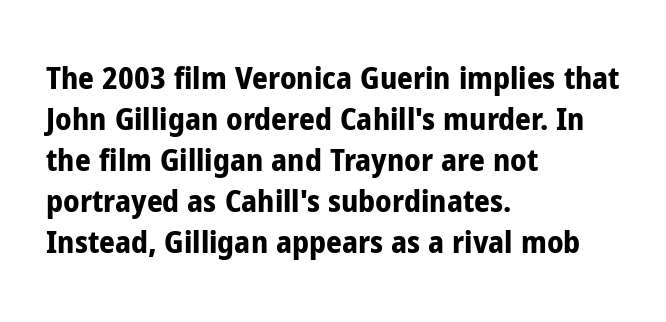
The image shows 31 px bold, condensed sans-serif type, upright; set left-aligned, normal line spacing (1.32x), normal letter spacing, not underlined; low stroke contrast and a medium x-height.
